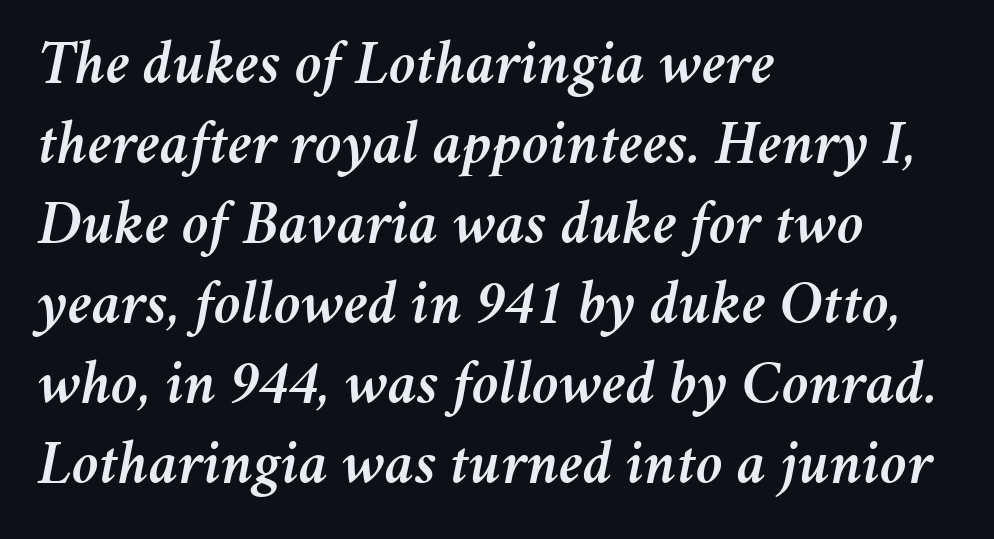
The image shows 62 px text type, italic (leaning right); set left-aligned, normal line spacing (1.29x), normal letter spacing, not underlined; medium stroke contrast and a medium x-height.
